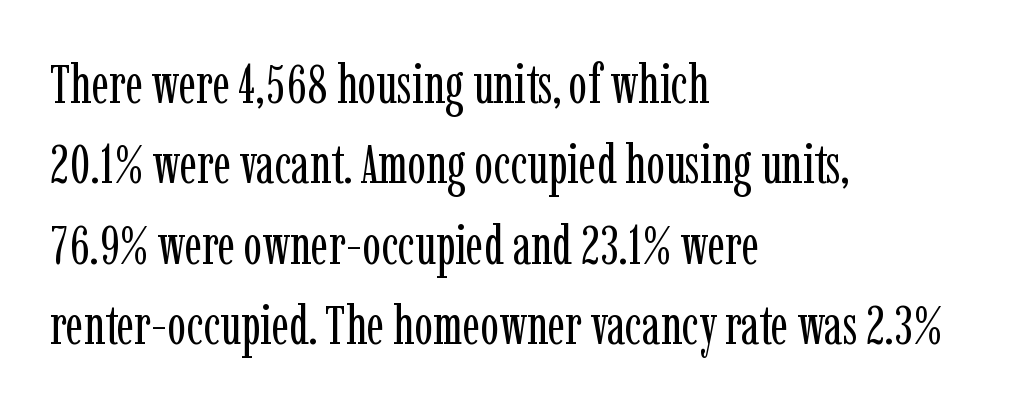
The image shows 55 px regular-weight, condensed serif type, upright; set left-aligned, normal line spacing (1.46x), normal letter spacing, not underlined; low stroke contrast and a medium x-height.
